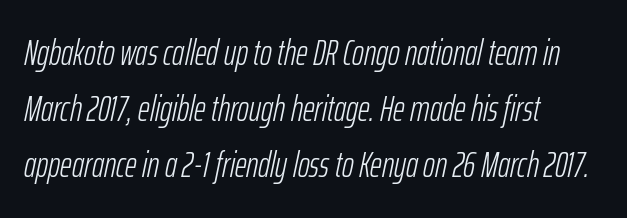
{"italic": "yes", "lean": "right", "slant_degrees": 12, "bold": "no", "weight": "light", "width": "condensed", "stroke_contrast": "low", "x_height": "medium", "monospaced": "no", "underline": "no", "align": "left", "line_spacing": "normal", "line_spacing_ratio": 1.56, "letter_spacing": "normal", "letter_spacing_em": 0.0, "glyph_px": 36}
